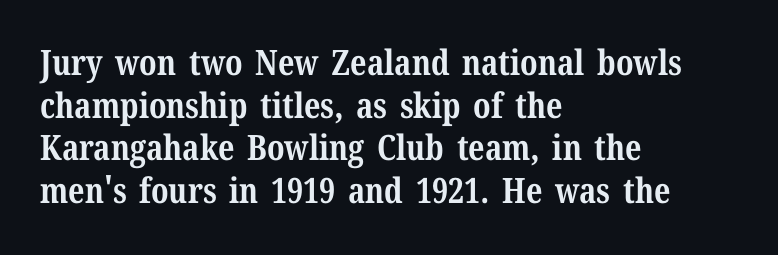
The image shows 35 px bold serif type, upright; set left-aligned, line spacing 1.22x, normal letter spacing, not underlined; medium stroke contrast and a medium x-height.
